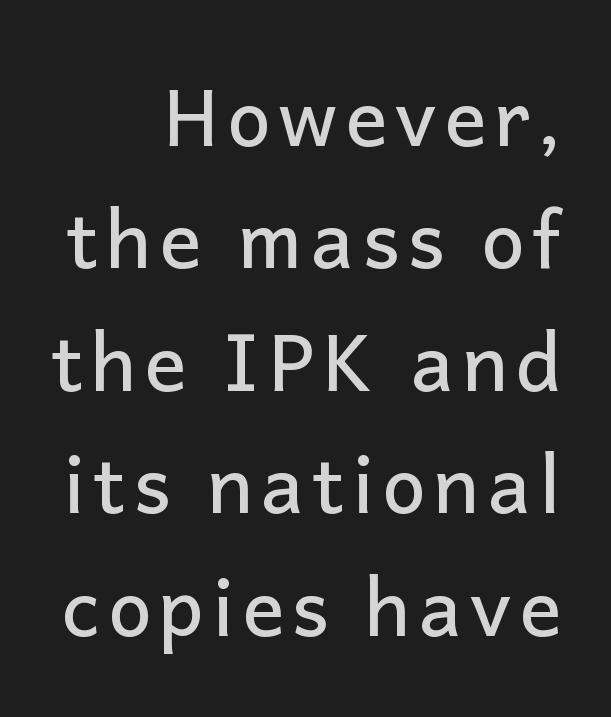
Q: Is the text italic (slanted)? A: No, it is upright.
Q: Is the typeface a serif or a sans-serif typeface? A: Sans-serif.
Q: Is the text underlined? A: No.
Q: How is the paragraph aligned? A: Right-aligned.
Q: Is the spacing between lines tight, normal or loose? A: Normal.
Q: Width (condensed, normal, or wide)? A: Normal.
Q: Stroke contrast? A: Low.
Q: x-height? A: Medium.
Q: Monospaced? A: No.
